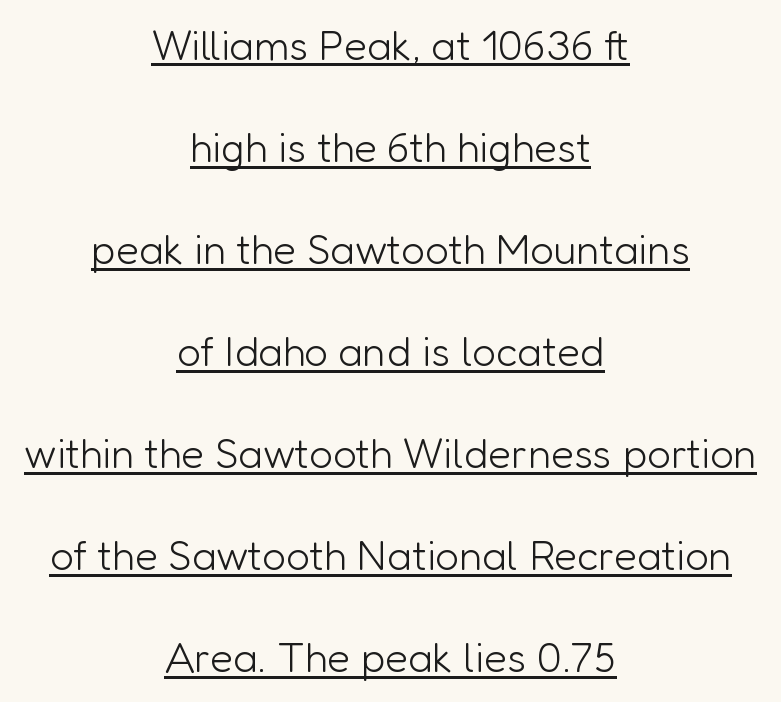
The image shows 42 px light sans-serif type, upright; set centered, loose line spacing (2.43x), normal letter spacing, underlined; low stroke contrast and a medium x-height.
